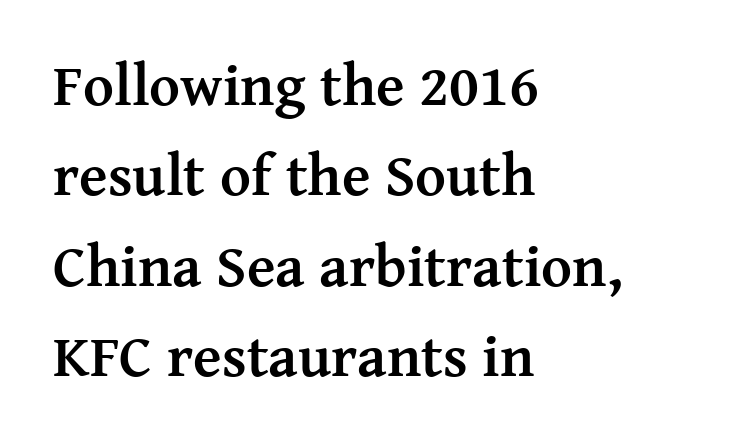
{"serif": "yes", "italic": "no", "bold": "yes", "weight": "semibold", "width": "normal", "stroke_contrast": "medium", "x_height": "medium", "monospaced": "no", "underline": "no", "align": "left", "line_spacing": "normal", "line_spacing_ratio": 1.53, "letter_spacing": "normal", "letter_spacing_em": 0.0, "glyph_px": 59}
